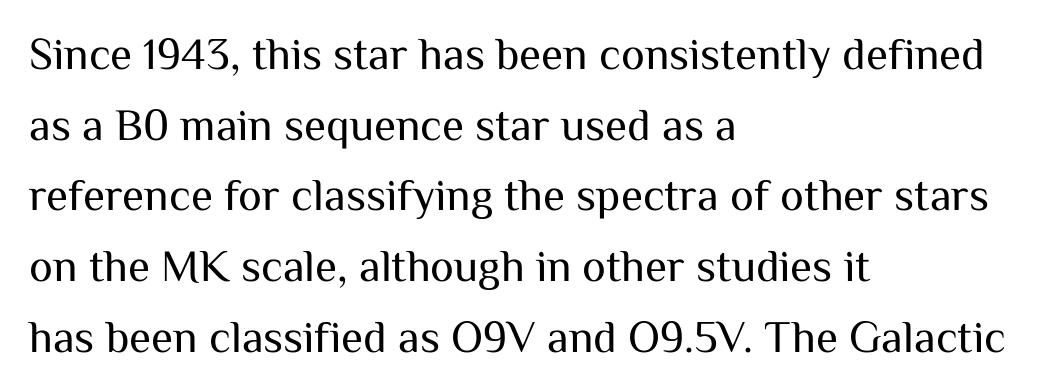
Q: Is the text bold? A: No.
Q: Is the text italic (slanted)? A: No, it is upright.
Q: Is the typeface a serif or a sans-serif typeface? A: Sans-serif.
Q: Is the text underlined? A: No.
Q: How is the paragraph aligned? A: Left-aligned.
Q: Is the spacing between letters normal or unusually wide? A: Normal.
Q: Is the spacing between lines tight, normal or loose? A: Normal.
Q: Width (condensed, normal, or wide)? A: Normal.
Q: Stroke contrast? A: Medium.
Q: x-height? A: Medium.
Q: Monospaced? A: No.
